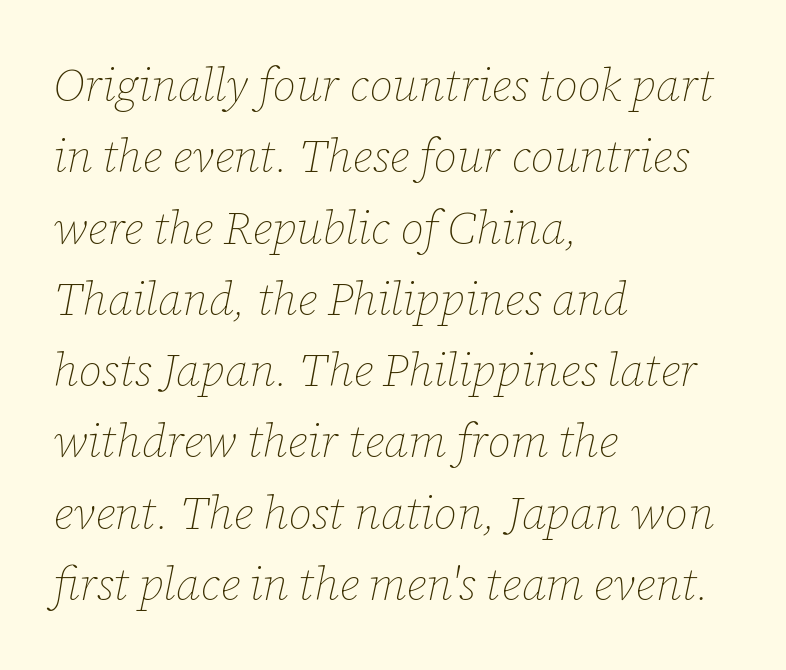
The image shows 46 px thin type, italic (leaning right); set left-aligned, normal line spacing (1.55x), normal letter spacing, not underlined; low stroke contrast and a medium x-height.
